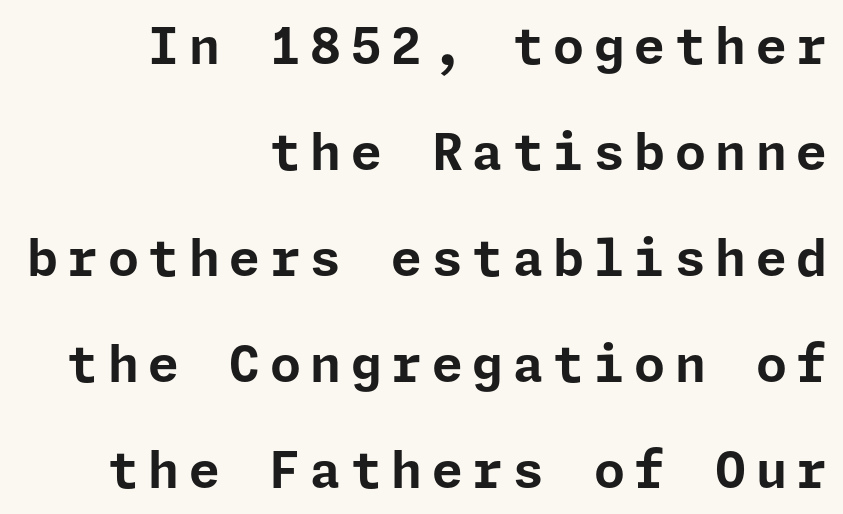
{"serif": "no", "italic": "no", "bold": "yes", "weight": "bold", "width": "normal", "stroke_contrast": "low", "x_height": "medium", "underline": "no", "align": "right", "line_spacing": "loose", "line_spacing_ratio": 2.12, "glyph_px": 50}
